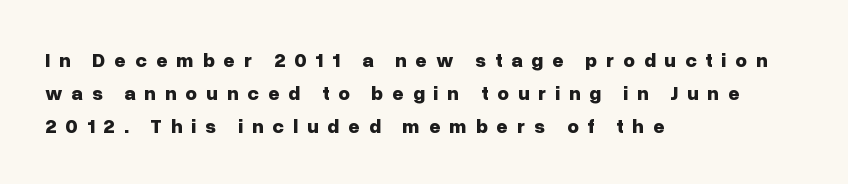
Q: Is the text bold? A: Yes.
Q: Is the text italic (slanted)? A: No, it is upright.
Q: Is the text underlined? A: No.
Q: How is the paragraph aligned? A: Left-aligned.
Q: Is the spacing between letters normal or unusually wide? A: Unusually wide.
Q: Is the spacing between lines tight, normal or loose? A: Normal.
